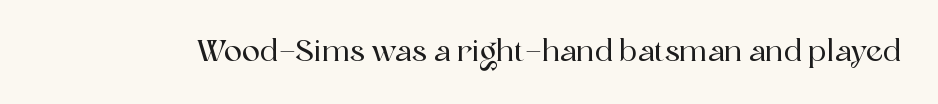
The image shows 30 px serif type, upright; set normal letter spacing, not underlined; a medium x-height.
